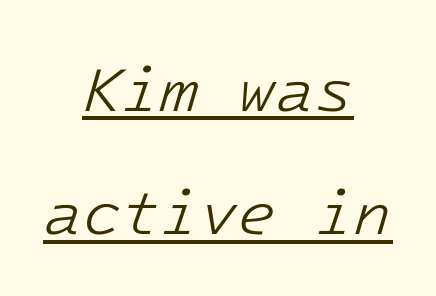
The image shows 63 px light type, italic (leaning right), monospaced; set centered, loose line spacing (1.96x), normal letter spacing, underlined; low stroke contrast and a medium x-height.
